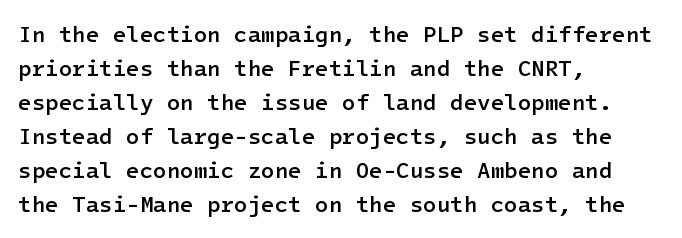
Q: Is the text bold? A: Semi-bold.
Q: Is the text italic (slanted)? A: No, it is upright.
Q: Is the text underlined? A: No.
Q: How is the paragraph aligned? A: Left-aligned.
Q: Is the spacing between letters normal or unusually wide? A: Normal.
Q: Is the spacing between lines tight, normal or loose? A: Normal.
